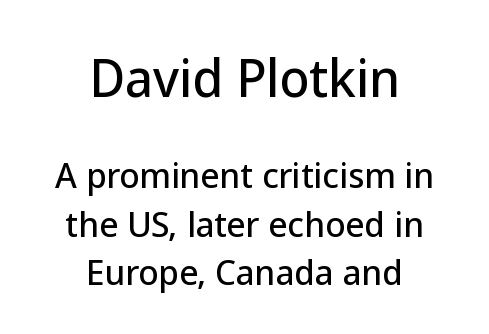
Q: Is the text italic (slanted)? A: No, it is upright.
Q: Is the typeface a serif or a sans-serif typeface? A: Sans-serif.
Q: Is the text underlined? A: No.
Q: How is the paragraph aligned? A: Centered.
Q: Is the spacing between letters normal or unusually wide? A: Normal.
Q: Is the spacing between lines tight, normal or loose? A: Normal.
Q: Which block of text is set in a larger size, the first (top) or the second (bottom)? A: The first (top) one.
Q: Width (condensed, normal, or wide)? A: Normal.
Q: Stroke contrast? A: Low.
Q: x-height? A: Medium.
Q: Monospaced? A: No.
